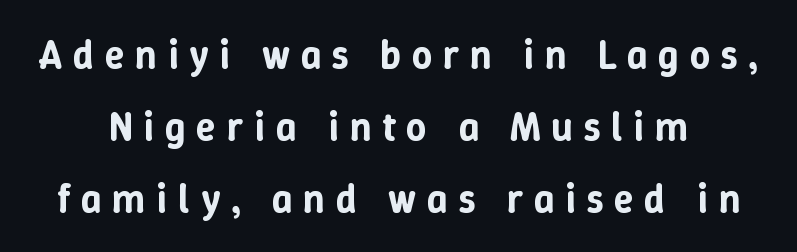
{"italic": "no", "width": "normal", "stroke_contrast": "low", "x_height": "medium", "monospaced": "no", "underline": "no", "line_spacing_ratio": 1.8, "letter_spacing": "wide", "letter_spacing_em": 0.27, "glyph_px": 40}
